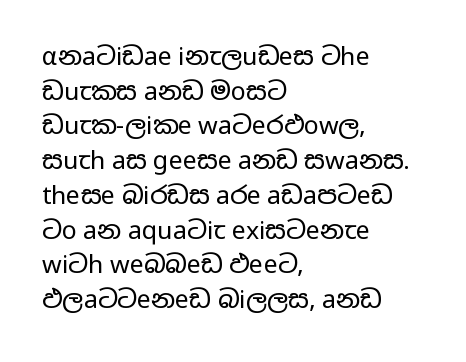
{"italic": "no", "bold": "no", "underline": "no", "align": "left", "line_spacing": "normal", "line_spacing_ratio": 1.39, "letter_spacing": "normal", "letter_spacing_em": 0.0, "glyph_px": 25}
